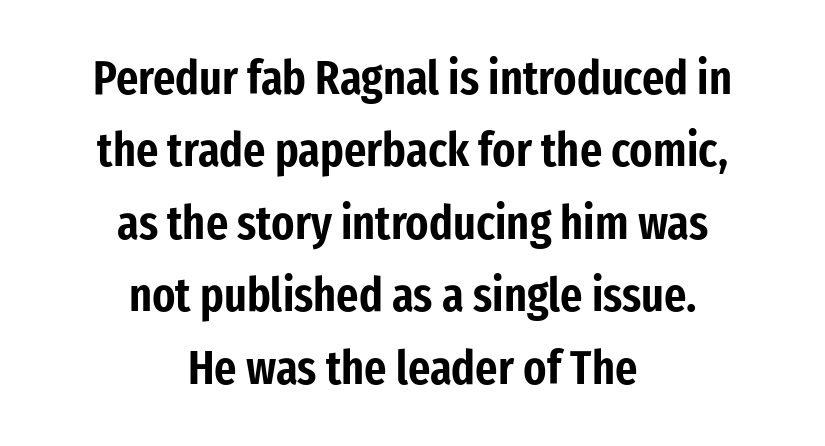
Q: Is the text italic (slanted)? A: No, it is upright.
Q: Is the typeface a serif or a sans-serif typeface? A: Sans-serif.
Q: Is the text underlined? A: No.
Q: How is the paragraph aligned? A: Centered.
Q: Is the spacing between letters normal or unusually wide? A: Normal.
Q: Is the spacing between lines tight, normal or loose? A: Normal.
Q: Width (condensed, normal, or wide)? A: Condensed.
Q: Stroke contrast? A: Low.
Q: x-height? A: Medium.
Q: Monospaced? A: No.
